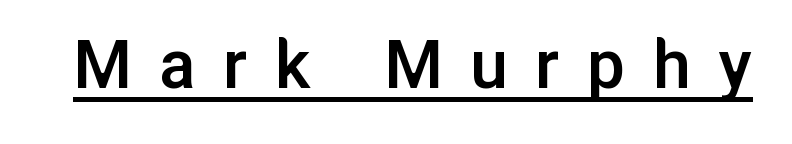
The image shows 76 px semibold sans-serif type, upright; set unusually wide letter spacing (+0.36 em), underlined; low stroke contrast and a medium x-height.
